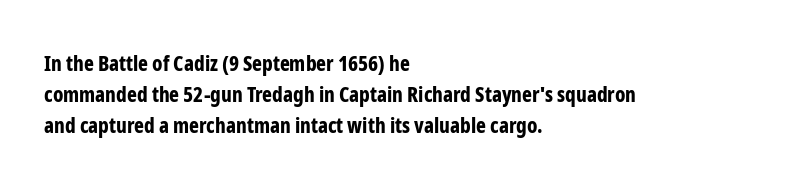
The image shows 21 px bold type, upright; set left-aligned, normal line spacing (1.48x), normal letter spacing, not underlined.
